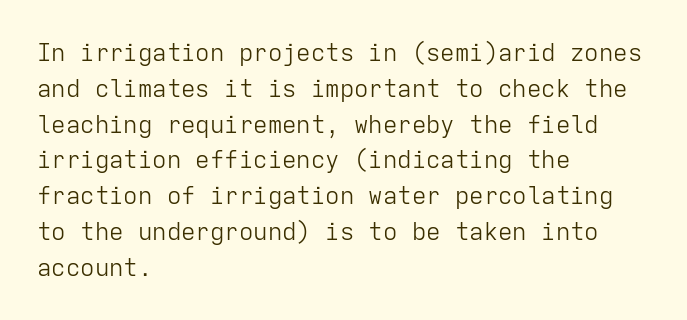
The image shows 24 px text type, upright; set left-aligned, normal line spacing (1.49x), normal letter spacing, not underlined.
